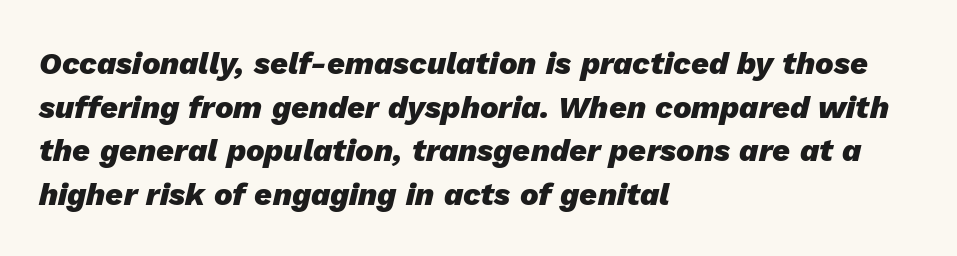
How are the letters spaced? Ordinarily, with no added tracking. The space directly below the letters is spotless. Alignment: flush left. Is the type bold? Yes — the strokes are clearly thick and heavy. A typesetter would mark this as italic. Spacing verdict: proportional, widths tailored to each character.
